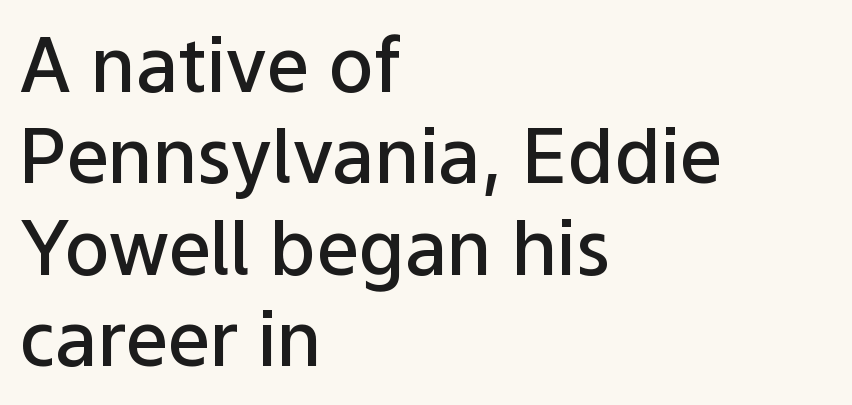
Type style note: lacks serifs. Each letter keeps its own natural width here, so spacing adapts to shape. Underline: absent. Visually the block forms a straight wall on the left and a jagged coastline on the right. Posture: vertical.
